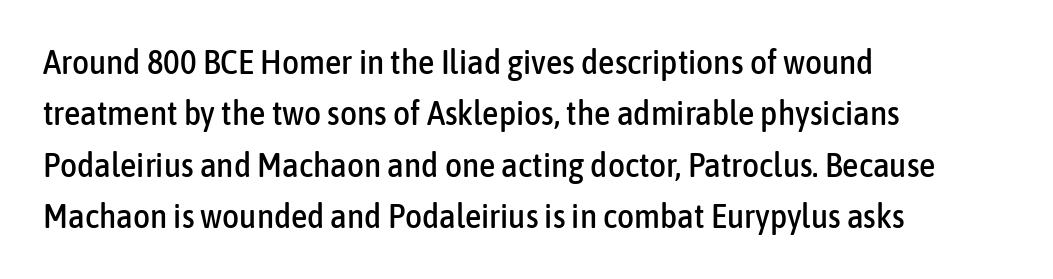
The image shows 33 px condensed sans-serif type, upright; set left-aligned, normal line spacing (1.56x), normal letter spacing, not underlined; low stroke contrast and a medium x-height.
